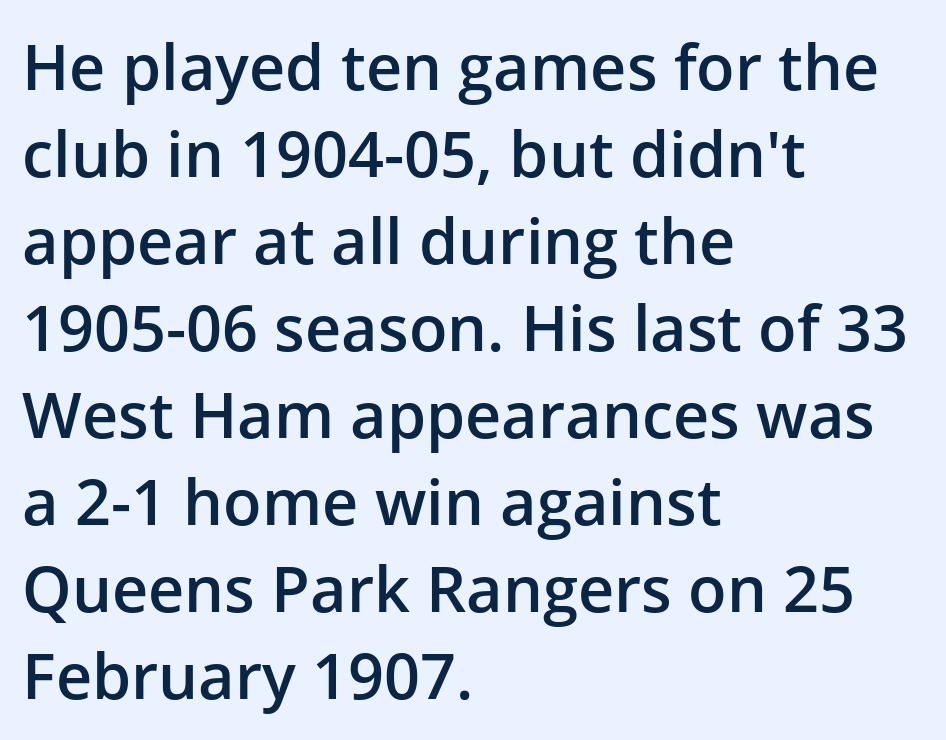
The image shows 63 px semibold sans-serif type, upright; set left-aligned, normal line spacing (1.38x), normal letter spacing, not underlined; low stroke contrast and a medium x-height.
